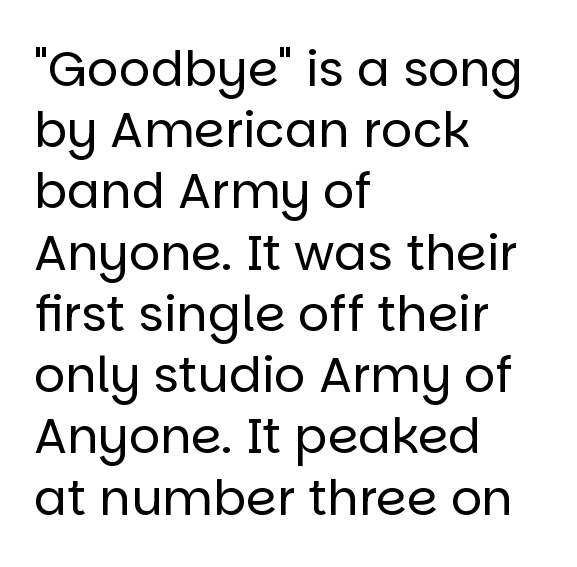
Q: Is the text bold? A: No.
Q: Is the text italic (slanted)? A: No, it is upright.
Q: Is the typeface a serif or a sans-serif typeface? A: Sans-serif.
Q: Is the text underlined? A: No.
Q: How is the paragraph aligned? A: Left-aligned.
Q: Is the spacing between letters normal or unusually wide? A: Normal.
Q: Is the spacing between lines tight, normal or loose? A: Normal.
Q: Width (condensed, normal, or wide)? A: Normal.
Q: Stroke contrast? A: Low.
Q: x-height? A: Large.
Q: Monospaced? A: No.
